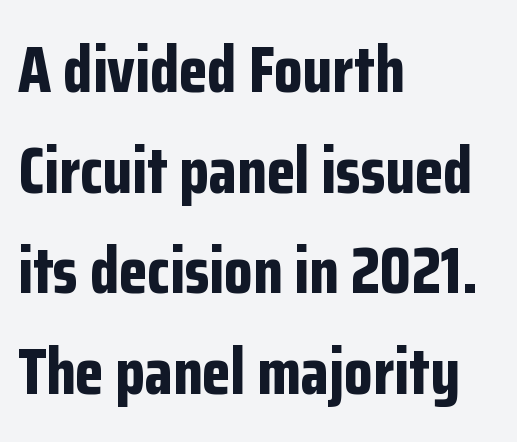
The image shows 65 px bold, condensed sans-serif type, upright; set left-aligned, normal line spacing (1.55x), normal letter spacing, not underlined; low stroke contrast and a medium x-height.
